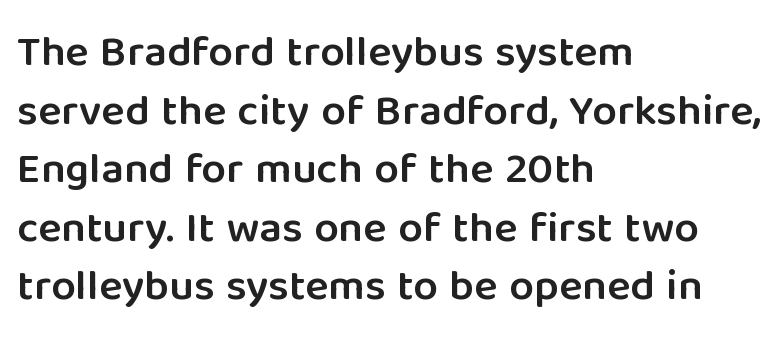
{"serif": "no", "italic": "no", "bold": "semi", "weight": "semibold", "width": "normal", "stroke_contrast": "low", "x_height": "medium", "monospaced": "no", "underline": "no", "align": "left", "line_spacing": "normal", "line_spacing_ratio": 1.33, "letter_spacing": "normal", "letter_spacing_em": 0.0, "glyph_px": 44}
